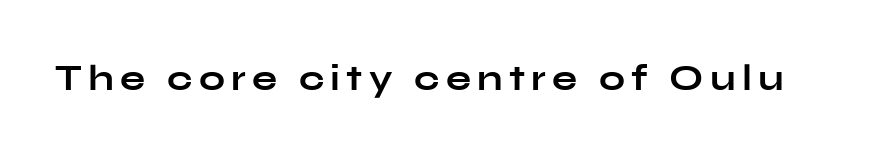
Has an underline been added? It has not. Ordinary non-slanted type is in use. The face used here has the dense, thick strokes of a bold. Here the designer chose a conventional face with non-uniform glyph widths. Observe the absence of serifs on each vertical stroke in this sample.
